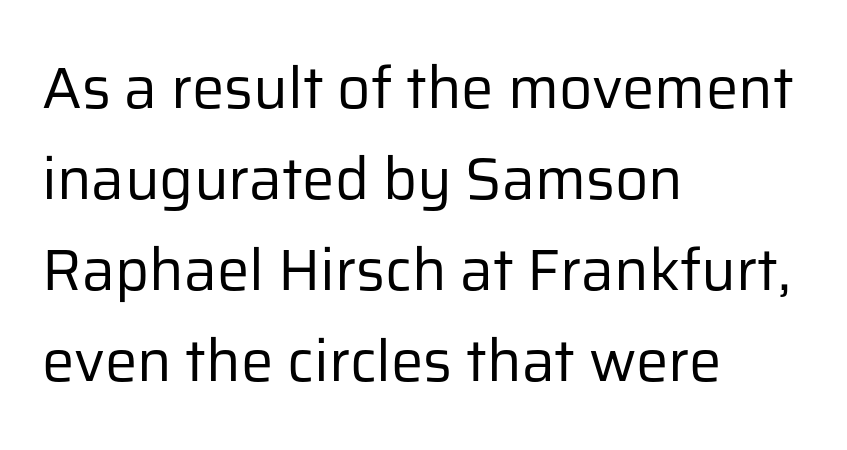
{"serif": "no", "italic": "no", "bold": "no", "weight": "regular", "width": "normal", "stroke_contrast": "low", "x_height": "medium", "monospaced": "no", "underline": "no", "align": "left", "line_spacing": "normal", "line_spacing_ratio": 1.57, "letter_spacing": "normal", "letter_spacing_em": 0.0, "glyph_px": 58}
